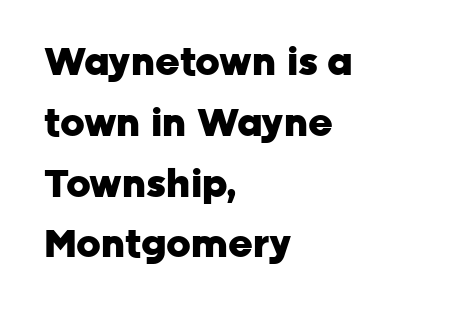
{"serif": "no", "italic": "no", "bold": "yes", "weight": "heavy", "width": "normal", "stroke_contrast": "low", "x_height": "medium", "monospaced": "no", "underline": "no", "align": "left", "line_spacing": "normal", "line_spacing_ratio": 1.6, "letter_spacing": "normal", "letter_spacing_em": 0.0, "glyph_px": 38}
